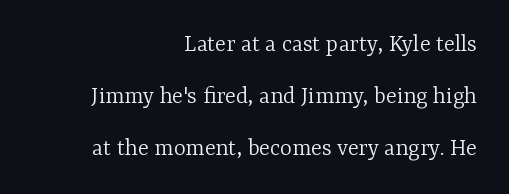
The image shows 25 px text type, upright; set right-aligned, loose line spacing (2.08x), normal letter spacing, not underlined.
